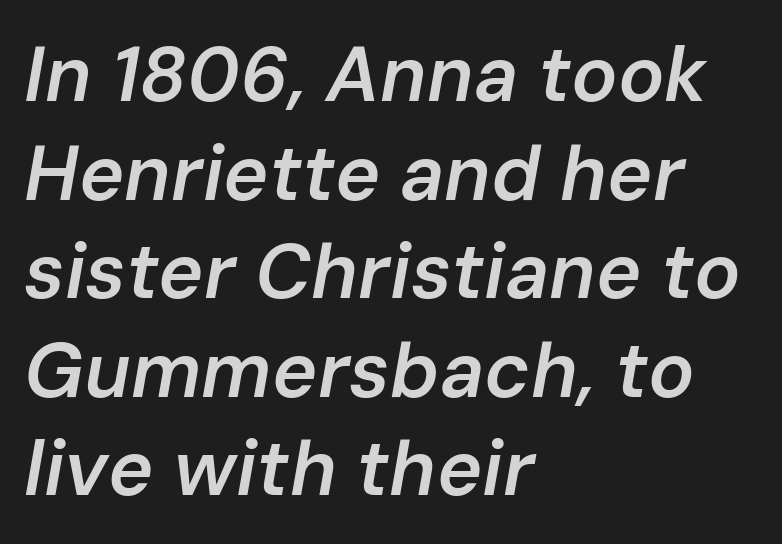
Q: Is the text bold? A: Semi-bold.
Q: Is the text italic (slanted)? A: Yes, it leans right by about 10 degrees.
Q: Is the text underlined? A: No.
Q: How is the paragraph aligned? A: Left-aligned.
Q: Is the spacing between letters normal or unusually wide? A: Normal.
Q: Is the spacing between lines tight, normal or loose? A: Normal.
Q: Width (condensed, normal, or wide)? A: Normal.
Q: Stroke contrast? A: Low.
Q: x-height? A: Medium.
Q: Monospaced? A: No.
